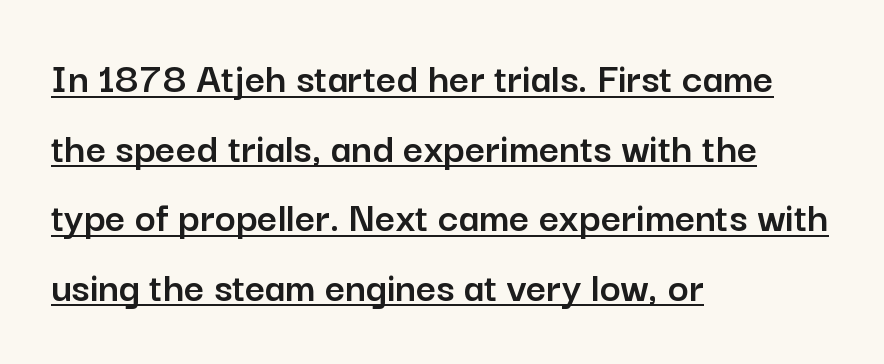
{"serif": "no", "italic": "no", "width": "normal", "stroke_contrast": "low", "x_height": "medium", "monospaced": "no", "underline": "yes", "align": "left", "line_spacing": "normal", "line_spacing_ratio": 1.58, "letter_spacing": "normal", "letter_spacing_em": 0.0, "glyph_px": 44}
